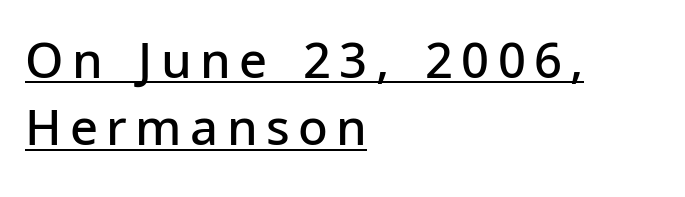
{"serif": "no", "italic": "no", "bold": "semi", "weight": "semibold", "width": "normal", "stroke_contrast": "low", "x_height": "medium", "monospaced": "no", "underline": "yes", "align": "left", "line_spacing": "normal", "line_spacing_ratio": 1.37, "glyph_px": 49}
